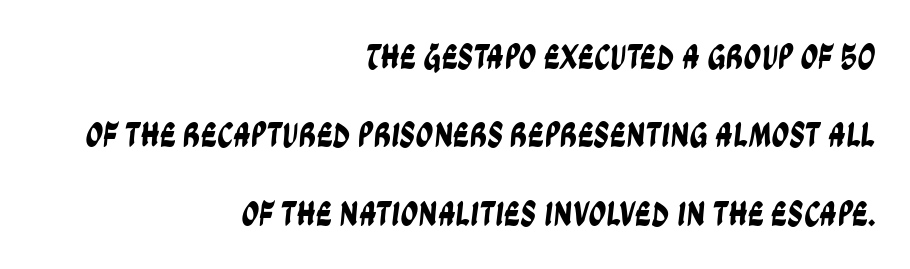
{"serif": "no", "width": "condensed", "stroke_contrast": "low", "x_height": "large", "monospaced": "no", "underline": "no", "align": "right", "line_spacing": "loose", "line_spacing_ratio": 2.24, "letter_spacing": "normal", "letter_spacing_em": 0.0, "glyph_px": 35}
